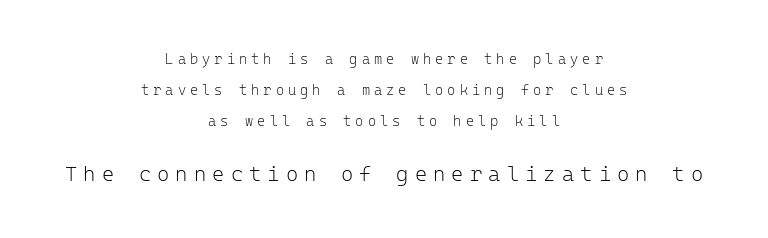
{"italic": "no", "bold": "no", "underline": "no", "align": "center", "line_spacing": "loose", "line_spacing_ratio": 2.23, "letter_spacing": "wide", "letter_spacing_em": 0.29, "larger_block": "second", "size_ratio": 1.5, "glyph_px": 21}
